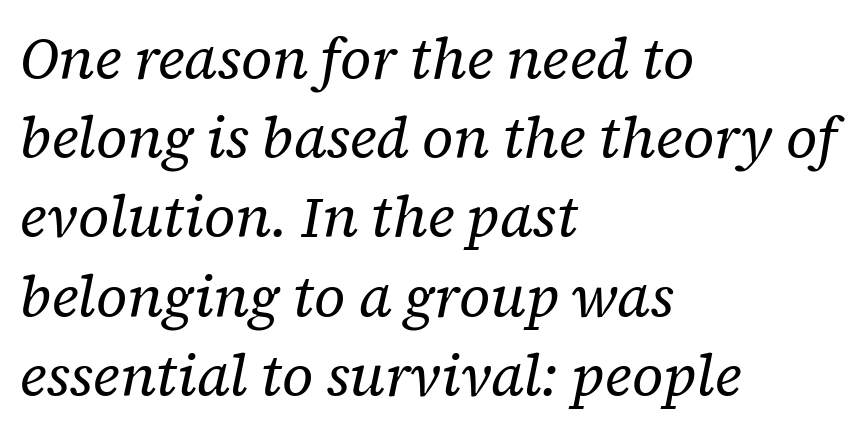
{"serif": "yes", "italic": "yes", "lean": "right", "slant_degrees": 12, "bold": "no", "weight": "regular", "width": "normal", "stroke_contrast": "low", "x_height": "medium", "monospaced": "no", "underline": "no", "align": "left", "line_spacing": "normal", "line_spacing_ratio": 1.39, "letter_spacing": "normal", "letter_spacing_em": 0.0, "glyph_px": 57}
